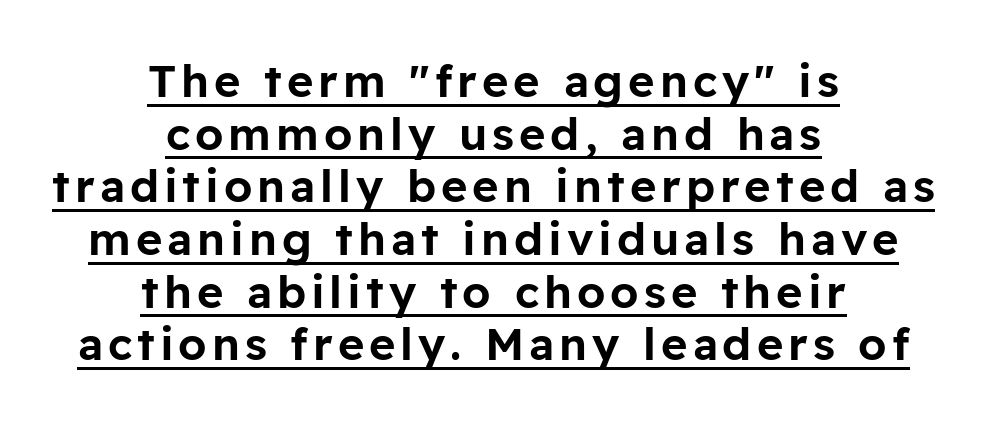
Q: Is the text italic (slanted)? A: No, it is upright.
Q: Is the typeface a serif or a sans-serif typeface? A: Sans-serif.
Q: Is the text underlined? A: Yes.
Q: How is the paragraph aligned? A: Centered.
Q: Width (condensed, normal, or wide)? A: Normal.
Q: Stroke contrast? A: Low.
Q: x-height? A: Medium.
Q: Monospaced? A: No.
